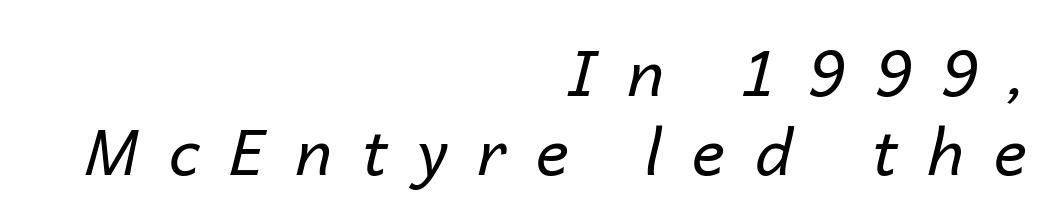
{"italic": "yes", "lean": "right", "slant_degrees": 14, "bold": "no", "weight": "regular", "width": "normal", "stroke_contrast": "low", "x_height": "medium", "monospaced": "no", "underline": "no", "align": "right", "line_spacing": "normal", "line_spacing_ratio": 1.25, "letter_spacing": "wide", "letter_spacing_em": 0.48, "glyph_px": 63}
